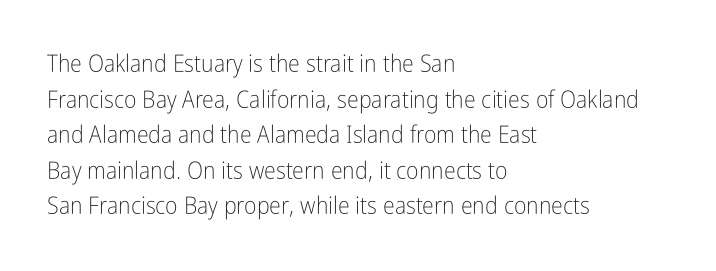
{"italic": "no", "bold": "no", "underline": "no", "align": "left", "line_spacing": "normal", "line_spacing_ratio": 1.48, "letter_spacing": "normal", "letter_spacing_em": 0.0, "glyph_px": 24}
